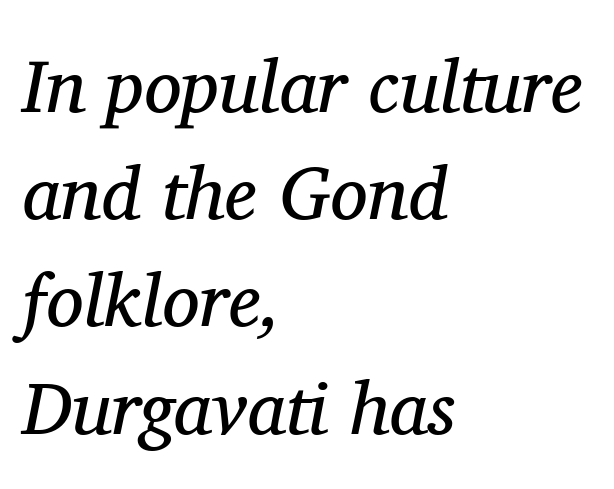
A normal amount of white space separates one row of letters from the next. The string is rendered with underlining switched off. Caption: multi-line text, flush left, ragged right. No chunkiness to these letters — they're not bold. The face used here is rendered with its standard letterfit. These lines are rendered in a variable-pitch font.
